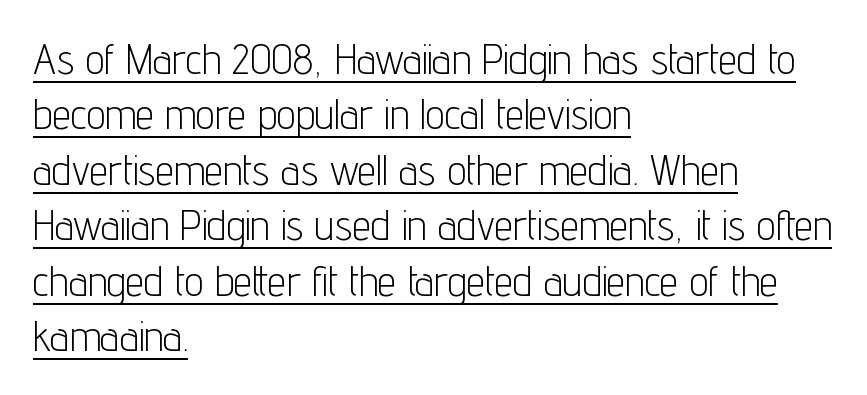
{"serif": "no", "italic": "no", "bold": "no", "weight": "light", "width": "condensed", "stroke_contrast": "low", "x_height": "medium", "monospaced": "no", "underline": "yes", "align": "left", "line_spacing": "normal", "line_spacing_ratio": 1.32, "letter_spacing": "normal", "letter_spacing_em": 0.0, "glyph_px": 42}
